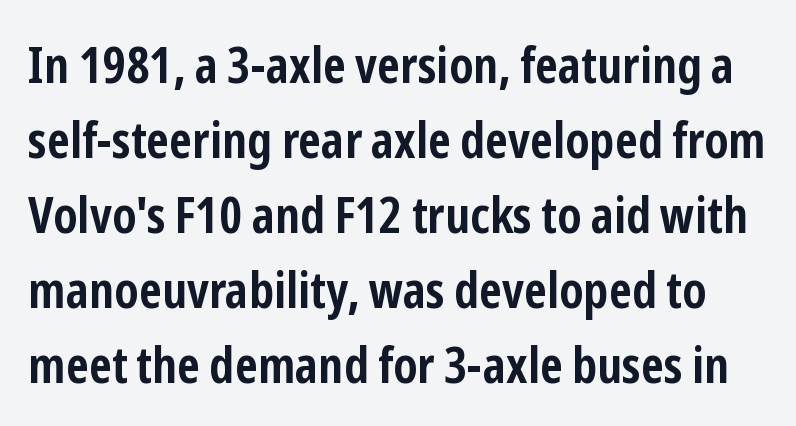
Q: Is the text bold? A: Yes.
Q: Is the text italic (slanted)? A: No, it is upright.
Q: Is the typeface a serif or a sans-serif typeface? A: Sans-serif.
Q: Is the text underlined? A: No.
Q: Is the spacing between letters normal or unusually wide? A: Normal.
Q: Is the spacing between lines tight, normal or loose? A: Normal.
Q: Width (condensed, normal, or wide)? A: Condensed.
Q: Stroke contrast? A: Low.
Q: x-height? A: Medium.
Q: Monospaced? A: No.
